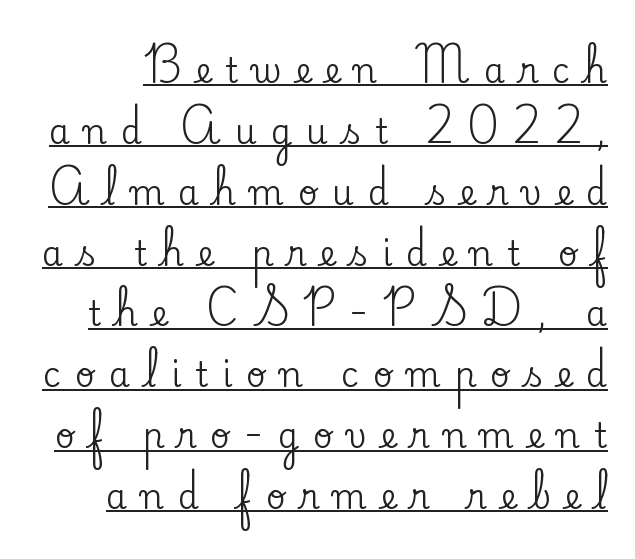
{"serif": "yes", "italic": "no", "width": "normal", "stroke_contrast": "low", "x_height": "small", "monospaced": "no", "underline": "yes", "line_spacing_ratio": 1.79, "letter_spacing": "wide", "letter_spacing_em": 0.41, "glyph_px": 34}
